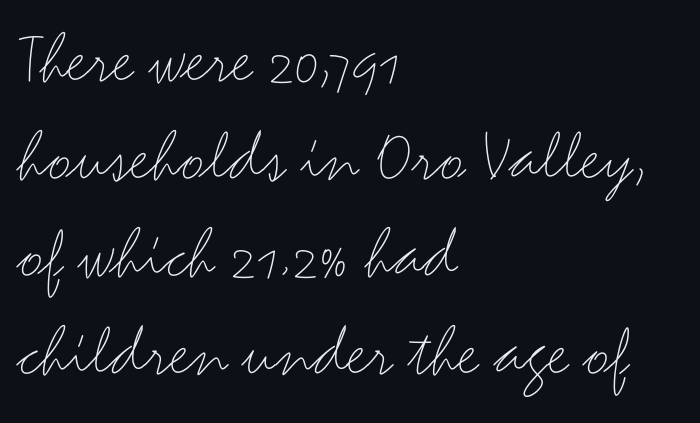
{"serif": "no", "bold": "no", "weight": "thin", "width": "wide", "stroke_contrast": "medium", "x_height": "small", "monospaced": "no", "underline": "no", "align": "left", "line_spacing": "normal", "line_spacing_ratio": 1.32, "letter_spacing": "normal", "letter_spacing_em": 0.0, "glyph_px": 74}
